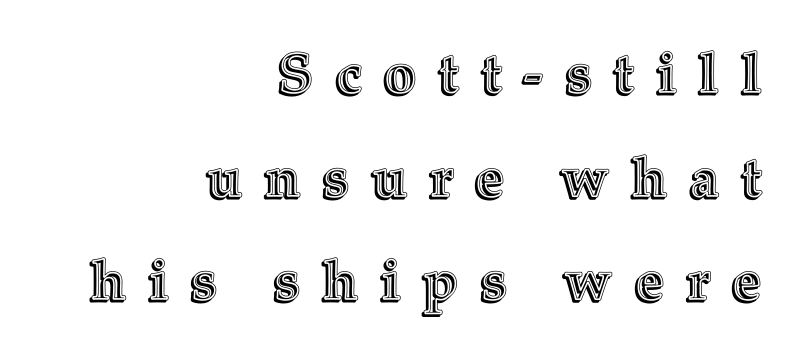
The rag falls on the left side of this text block. This sample uses expanded letter spacing, leaving extra air between glyphs. Beneath every word, the page is bare. This is roman type, the default non-slanted kind. Looks like regular typesetting: each glyph gets only the width it needs.
